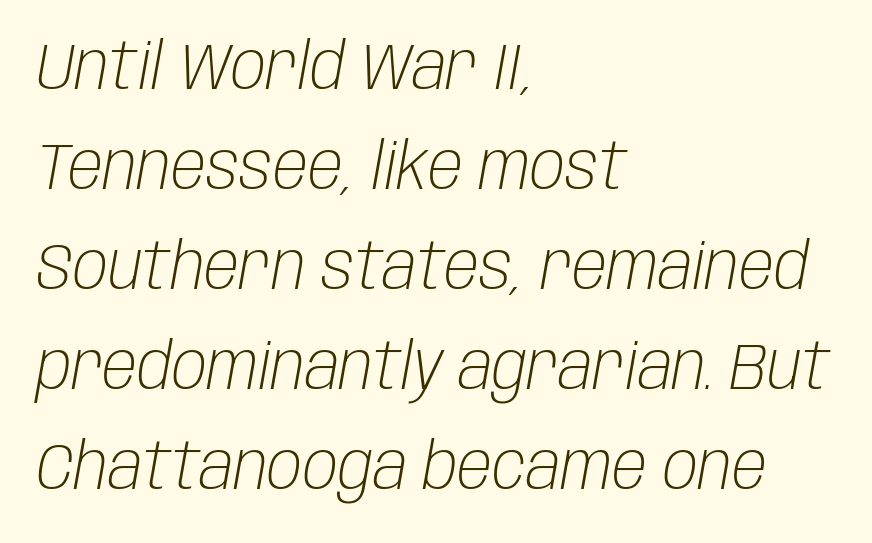
The image shows 65 px light, condensed type, italic (leaning right); set left-aligned, normal line spacing (1.54x), normal letter spacing, not underlined; low stroke contrast and a large x-height.
